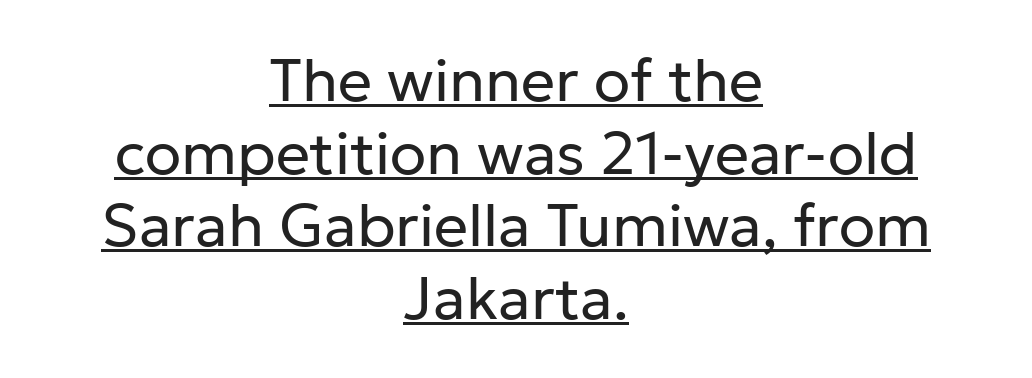
The image shows 60 px regular-weight sans-serif type, upright; set centered, line spacing 1.21x, normal letter spacing, underlined; low stroke contrast and a medium x-height.
